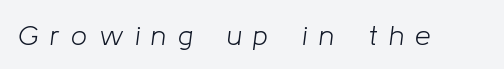
The image shows 28 px light type, italic (leaning right); set unusually wide letter spacing (+0.42 em), not underlined; low stroke contrast and a medium x-height.
